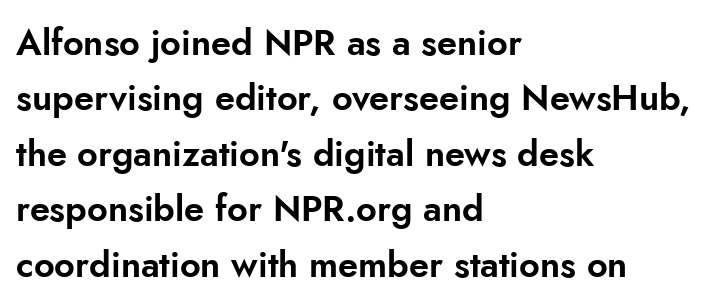
{"serif": "no", "italic": "no", "width": "normal", "stroke_contrast": "low", "x_height": "small", "monospaced": "no", "underline": "no", "align": "left", "line_spacing": "normal", "line_spacing_ratio": 1.54, "letter_spacing": "normal", "letter_spacing_em": 0.0, "glyph_px": 36}
